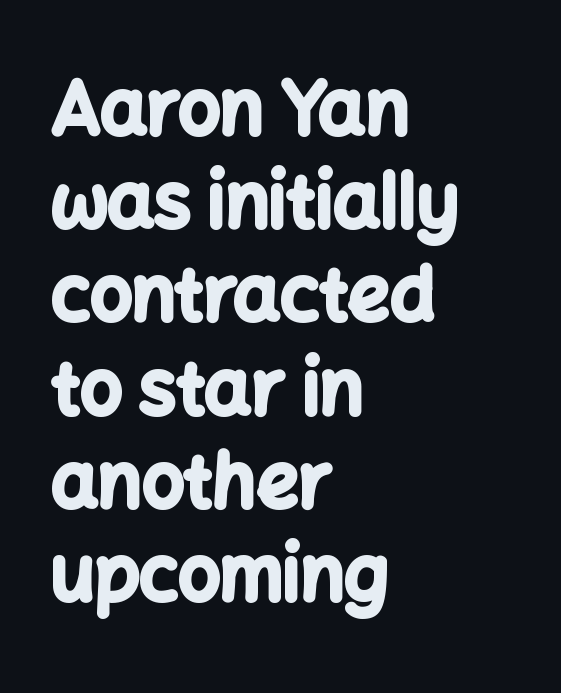
The image shows 74 px bold sans-serif type, upright; set left-aligned, normal line spacing (1.26x), normal letter spacing, not underlined; low stroke contrast and a medium x-height.
